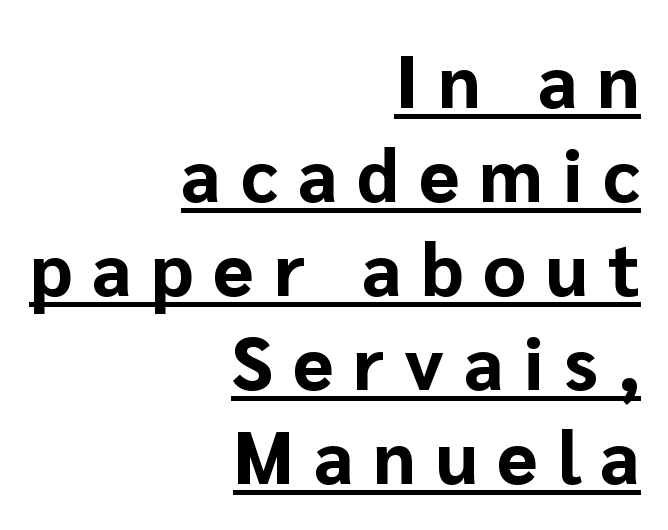
The image shows 74 px bold sans-serif type, upright; set right-aligned, normal line spacing (1.27x), unusually wide letter spacing (+0.27 em), underlined; low stroke contrast and a medium x-height.
